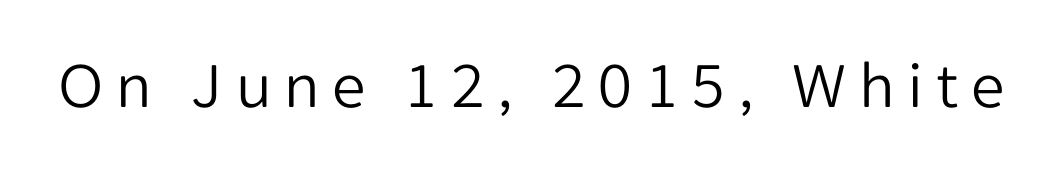
The passage shown is typed in a proportional face where columns would drift. You can tell it's not italic because the verticals are truly vertical. The weight would be labelled regular, book, light, or lighter still. Type style note: lacks serifs. The specimen omits any rule beneath the text block's lines.
